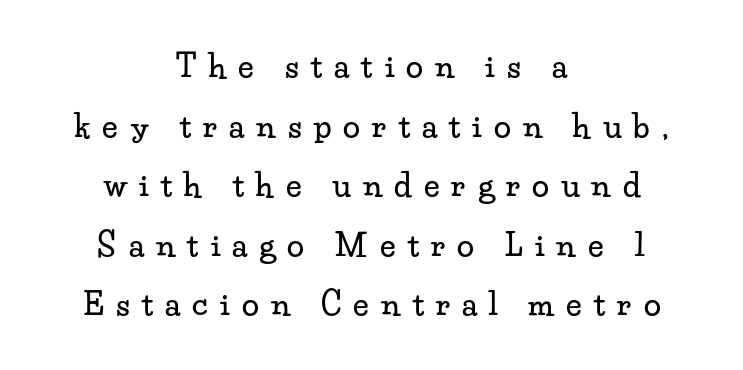
{"serif": "yes", "italic": "no", "width": "wide", "stroke_contrast": "low", "x_height": "small", "monospaced": "no", "underline": "no", "align": "center", "line_spacing": "loose", "line_spacing_ratio": 1.92, "letter_spacing": "wide", "letter_spacing_em": 0.39, "glyph_px": 31}
